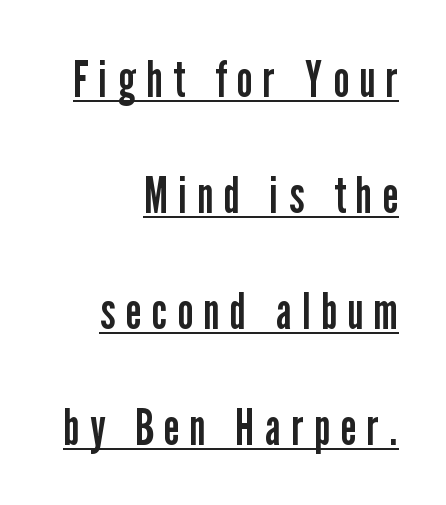
A typesetter would call this proportional, since set widths differ per character. The rendered words wear a rule along their underside. The typeface chosen for these lines omits serifs. Between one letter and the next there's a generous, obvious gap.
